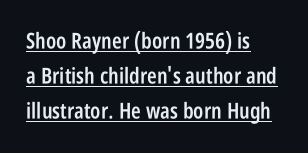
{"italic": "no", "bold": "semi", "underline": "yes", "align": "left", "line_spacing": "normal", "line_spacing_ratio": 1.58, "letter_spacing": "normal", "letter_spacing_em": 0.0, "glyph_px": 22}
